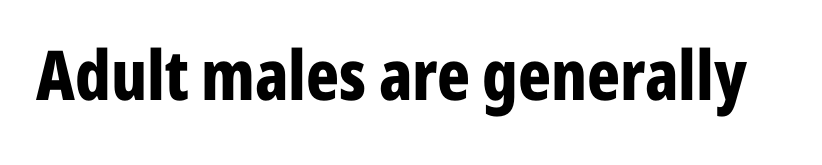
Students, this is bold: see how much ink each stroke carries. Style check: upright. Nobody drew a line under any word here. Serifs: no, the terminals of the letterforms are clean. These lines keep a tight, regular rhythm from letter to letter. A typesetter would call this proportional, since set widths differ per character.
